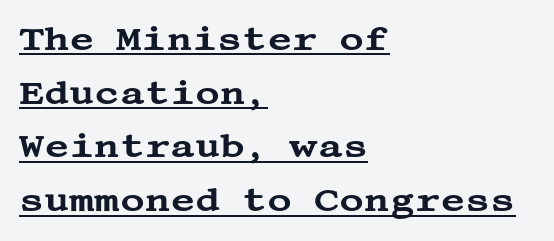
Q: Is the text italic (slanted)? A: No, it is upright.
Q: Is the typeface a serif or a sans-serif typeface? A: Serif.
Q: Is the text underlined? A: Yes.
Q: How is the paragraph aligned? A: Left-aligned.
Q: Is the spacing between letters normal or unusually wide? A: Normal.
Q: Is the spacing between lines tight, normal or loose? A: Normal.
Q: Width (condensed, normal, or wide)? A: Wide.
Q: Stroke contrast? A: Medium.
Q: x-height? A: Large.
